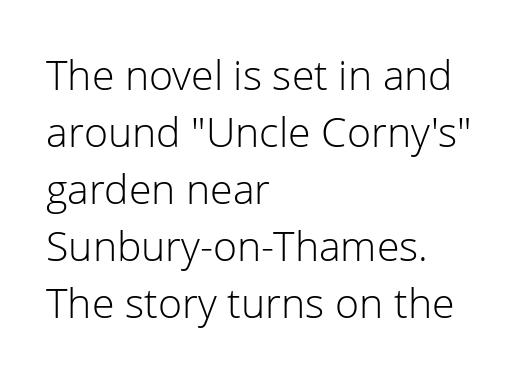
Caption: multi-line text, flush left, ragged right. The rendering shows plain stroke endings on the letterforms — a sans-serif design. Think standard paragraph weight, or any step lighter than that. Regular leading. The rendering keeps characters at their native spacing.
